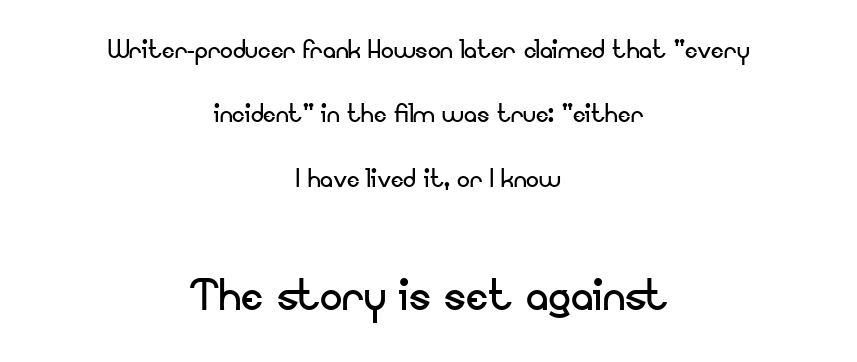
Line starts and ends both wander, symmetrically. Reading down the column, the eye jumps a long way to each next line. The zone under the glyphs is completely vacant. Think of a printed novel: that variable character pitch is what you see here. Observe the absence of serifs on each vertical stroke in this sample.
